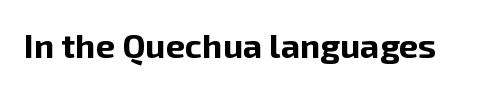
Q: Is the text bold? A: Yes.
Q: Is the text italic (slanted)? A: No, it is upright.
Q: Is the typeface a serif or a sans-serif typeface? A: Sans-serif.
Q: Is the text underlined? A: No.
Q: Is the spacing between letters normal or unusually wide? A: Normal.
Q: Width (condensed, normal, or wide)? A: Normal.
Q: Stroke contrast? A: Low.
Q: x-height? A: Medium.
Q: Monospaced? A: No.
